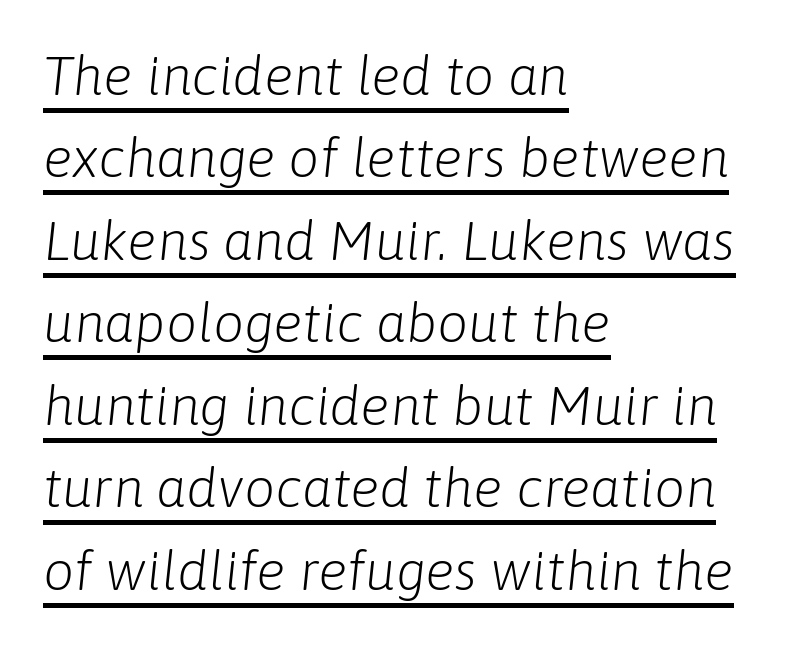
Q: Is the text bold? A: No.
Q: Is the text italic (slanted)? A: Yes, it leans right by about 6 degrees.
Q: Is the text underlined? A: Yes.
Q: How is the paragraph aligned? A: Left-aligned.
Q: Is the spacing between letters normal or unusually wide? A: Normal.
Q: Is the spacing between lines tight, normal or loose? A: Normal.
Q: Width (condensed, normal, or wide)? A: Normal.
Q: Stroke contrast? A: Low.
Q: x-height? A: Medium.
Q: Monospaced? A: No.
